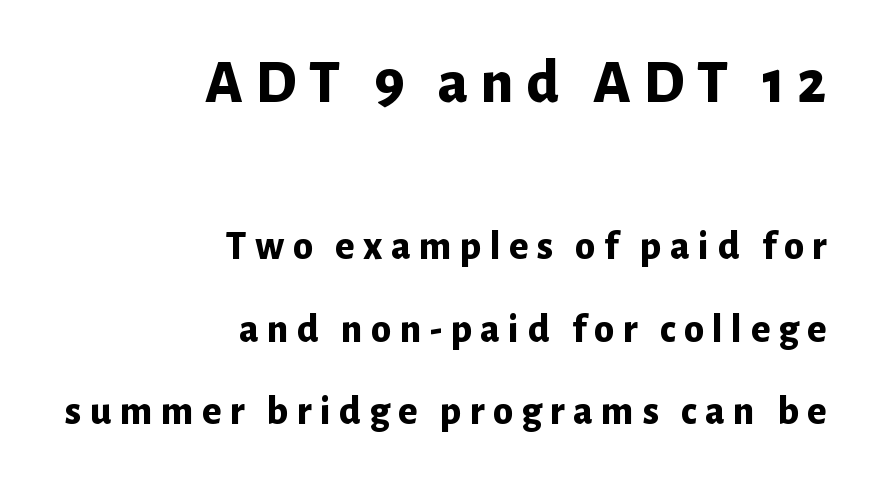
Q: Is the text bold? A: Yes.
Q: Is the text italic (slanted)? A: No, it is upright.
Q: Is the typeface a serif or a sans-serif typeface? A: Sans-serif.
Q: Is the text underlined? A: No.
Q: How is the paragraph aligned? A: Right-aligned.
Q: Is the spacing between letters normal or unusually wide? A: Unusually wide.
Q: Is the spacing between lines tight, normal or loose? A: Loose.
Q: Which block of text is set in a larger size, the first (top) or the second (bottom)? A: The first (top) one.
Q: Width (condensed, normal, or wide)? A: Normal.
Q: Stroke contrast? A: Low.
Q: x-height? A: Medium.
Q: Monospaced? A: No.
